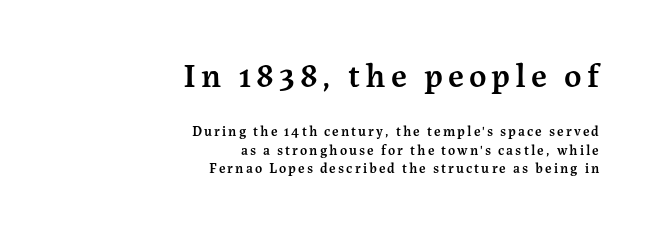
Q: Is the text bold? A: Semi-bold.
Q: Is the text italic (slanted)? A: No, it is upright.
Q: Is the typeface a serif or a sans-serif typeface? A: Serif.
Q: Is the text underlined? A: No.
Q: How is the paragraph aligned? A: Right-aligned.
Q: Is the spacing between lines tight, normal or loose? A: Normal.
Q: Which block of text is set in a larger size, the first (top) or the second (bottom)? A: The first (top) one.
Q: Width (condensed, normal, or wide)? A: Normal.
Q: Stroke contrast? A: Medium.
Q: x-height? A: Medium.
Q: Monospaced? A: No.
